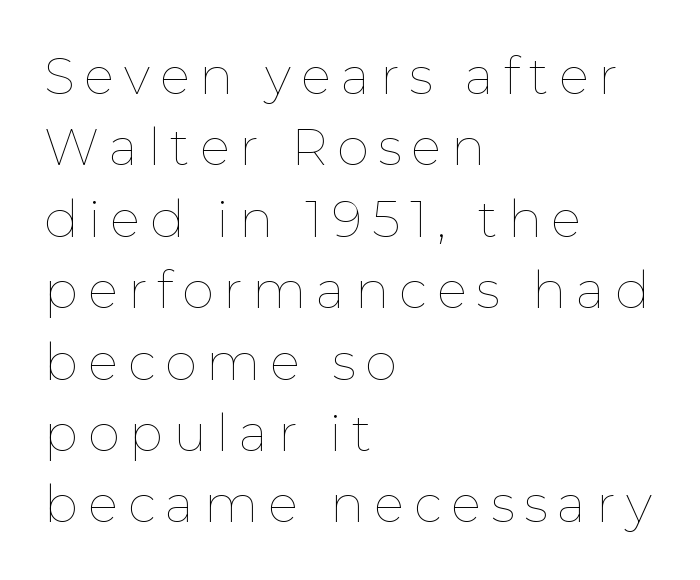
Q: Is the text bold? A: No.
Q: Is the text italic (slanted)? A: No, it is upright.
Q: Is the text underlined? A: No.
Q: How is the paragraph aligned? A: Left-aligned.
Q: Is the spacing between lines tight, normal or loose? A: Normal.
Q: Width (condensed, normal, or wide)? A: Normal.
Q: Stroke contrast? A: Low.
Q: x-height? A: Medium.
Q: Monospaced? A: No.
